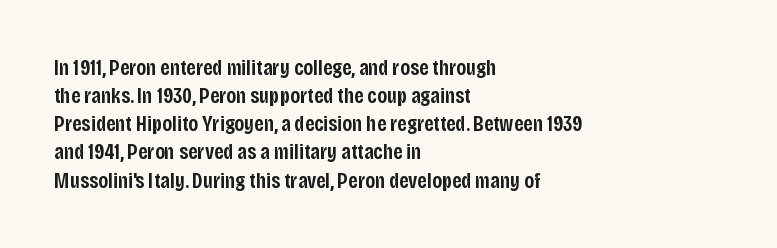
The image shows 22 px text type, upright; set left-aligned, normal line spacing (1.28x), normal letter spacing, not underlined.
